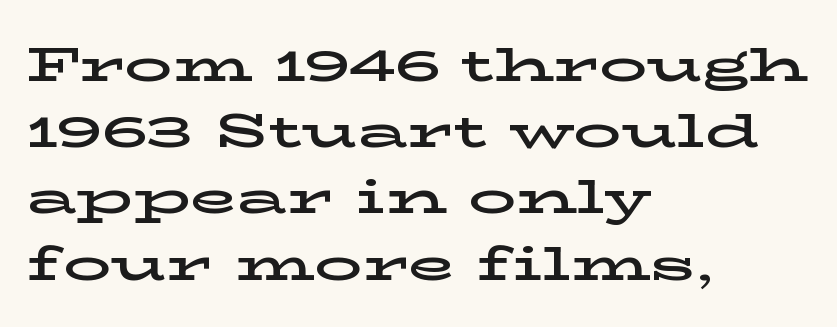
The image shows 48 px wide serif type, upright; set left-aligned, normal line spacing (1.38x), normal letter spacing, not underlined; low stroke contrast and a medium x-height.
